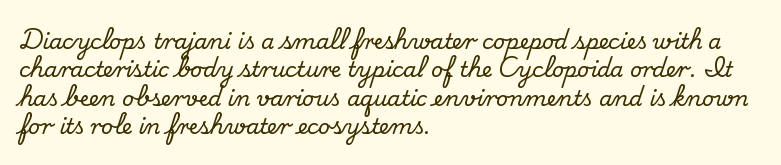
The image shows 21 px text type; set left-aligned, normal line spacing (1.35x), normal letter spacing, not underlined.
